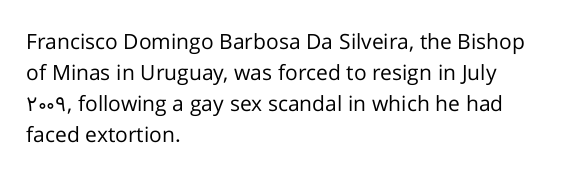
The image shows 21 px text type, upright; set left-aligned, normal line spacing (1.47x), normal letter spacing, not underlined.
